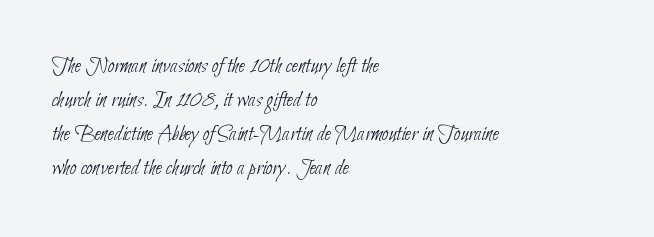
The image shows 23 px text type; set left-aligned, normal line spacing (1.48x), normal letter spacing, not underlined.
